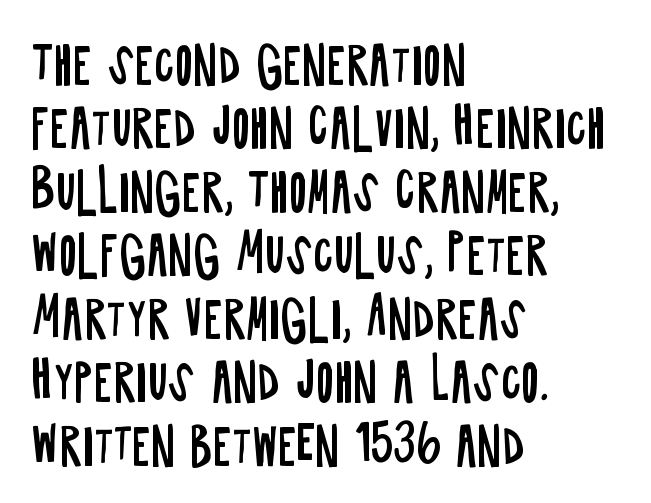
Q: Is the text bold? A: No.
Q: Is the text italic (slanted)? A: No, it is upright.
Q: Is the typeface a serif or a sans-serif typeface? A: Sans-serif.
Q: Is the text underlined? A: No.
Q: How is the paragraph aligned? A: Left-aligned.
Q: Is the spacing between letters normal or unusually wide? A: Normal.
Q: Is the spacing between lines tight, normal or loose? A: Normal.
Q: Width (condensed, normal, or wide)? A: Condensed.
Q: Stroke contrast? A: Low.
Q: x-height? A: Large.
Q: Monospaced? A: No.
